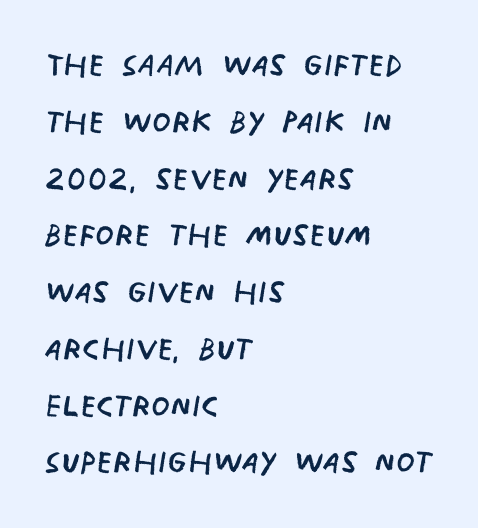
The image shows 43 px regular-weight, condensed sans-serif type; set left-aligned, normal line spacing (1.32x), normal letter spacing, not underlined; low stroke contrast and a large x-height.
